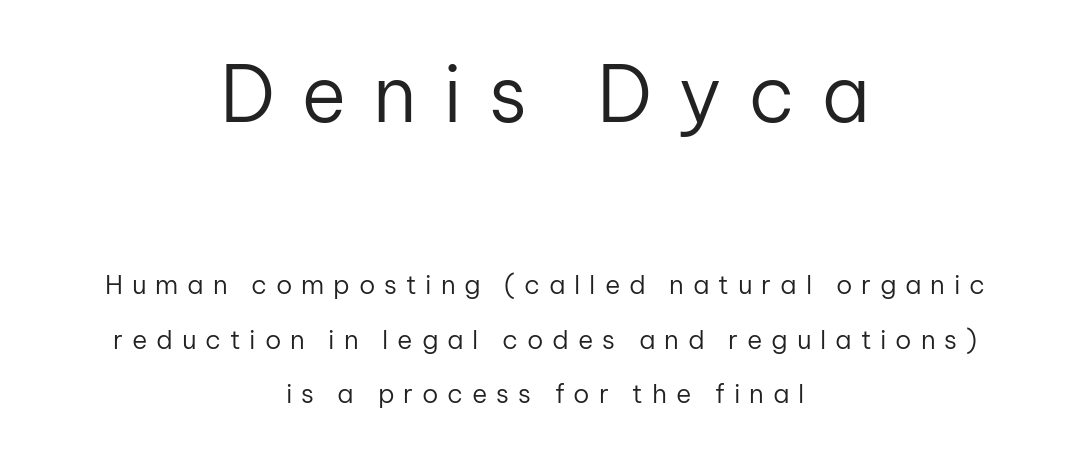
{"serif": "no", "italic": "no", "bold": "no", "weight": "regular", "width": "normal", "stroke_contrast": "low", "x_height": "medium", "monospaced": "no", "underline": "no", "align": "center", "line_spacing": "loose", "line_spacing_ratio": 2.1, "letter_spacing": "wide", "letter_spacing_em": 0.34, "larger_block": "first", "size_ratio": 2.96, "glyph_px": 77}
